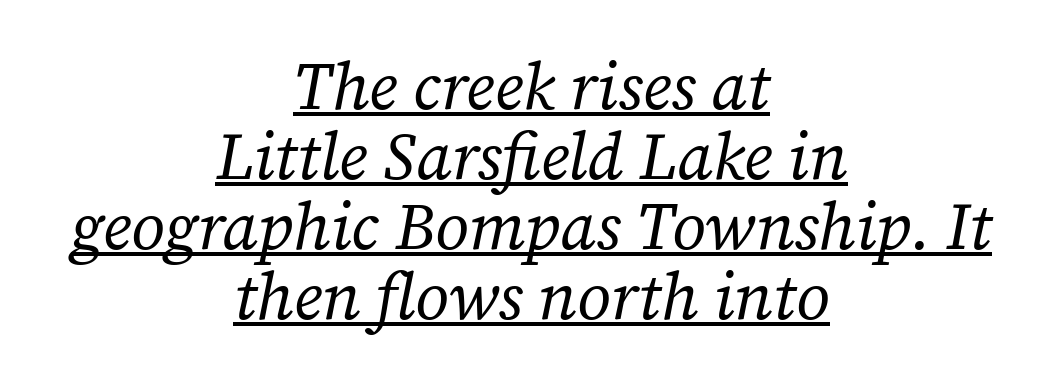
The image shows 66 px regular-weight serif type, italic (leaning right); set centered, tight line spacing (1.06x), normal letter spacing, underlined; low stroke contrast and a medium x-height.
